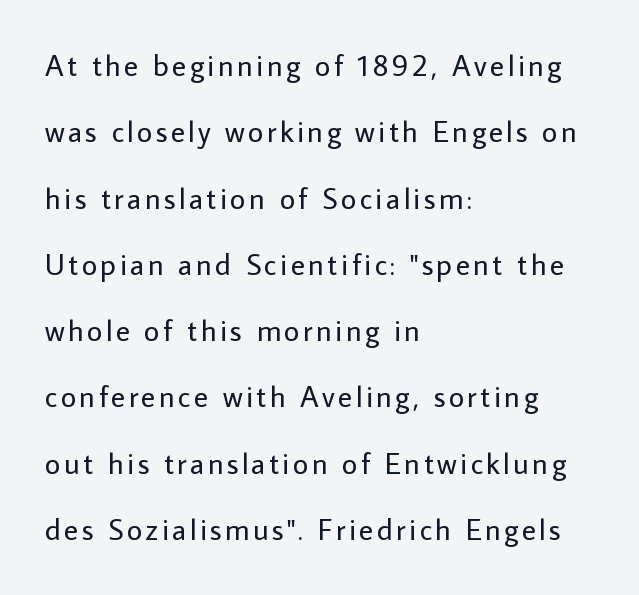
Q: Is the text bold? A: No.
Q: Is the text italic (slanted)? A: No, it is upright.
Q: Is the typeface a serif or a sans-serif typeface? A: Sans-serif.
Q: Is the text underlined? A: No.
Q: How is the paragraph aligned? A: Left-aligned.
Q: Is the spacing between lines tight, normal or loose? A: Loose.
Q: Width (condensed, normal, or wide)? A: Normal.
Q: Stroke contrast? A: Low.
Q: x-height? A: Medium.
Q: Monospaced? A: No.
